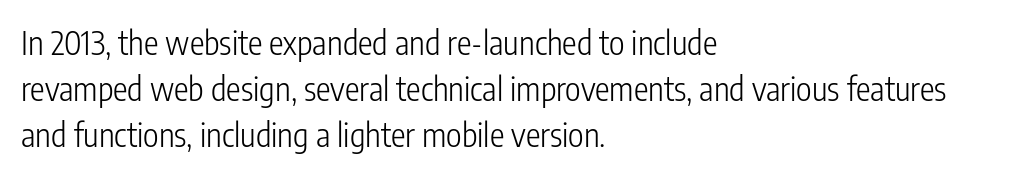
{"serif": "no", "italic": "no", "bold": "no", "weight": "light", "width": "condensed", "stroke_contrast": "low", "x_height": "medium", "monospaced": "no", "underline": "no", "align": "left", "line_spacing": "normal", "line_spacing_ratio": 1.39, "letter_spacing": "normal", "letter_spacing_em": 0.0, "glyph_px": 33}
